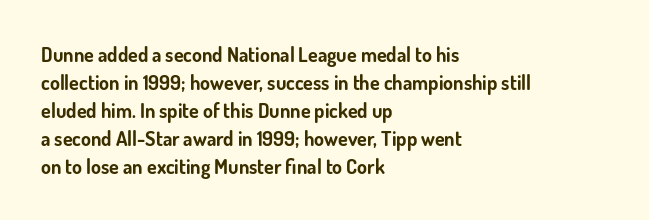
Its strokes are broad and dark, the hallmark of bold type. Plain, unruled lines of type. The paragraph shown leans on its left margin. Reading down the column, the eye jumps a familiar distance to each next line. Vertical strokes here are truly vertical.
